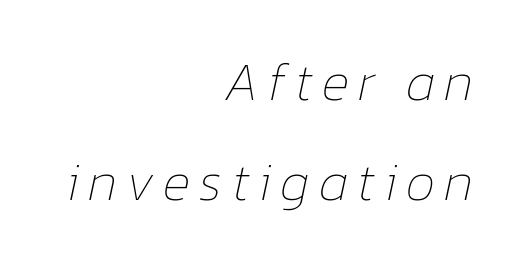
The image shows 53 px thin type, italic (leaning right); set right-aligned, line spacing 1.89x, not underlined; low stroke contrast and a medium x-height.
